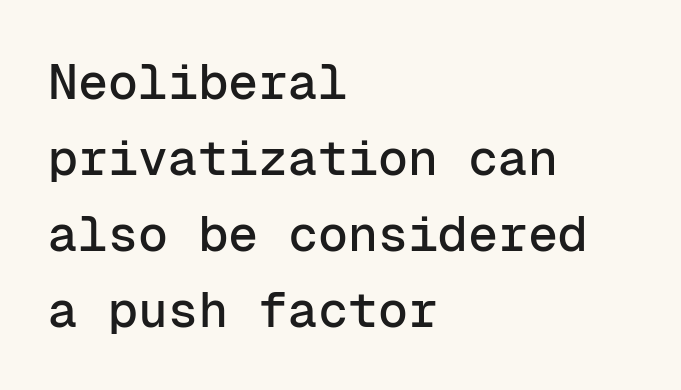
Rendered with straight, roman letterforms. In terms of letterspacing, this is plain default setting. Only glyphs here, with clear space below each row. Students, observe: this is what conventionally led text looks like. The typesetter chose a ragged-right arrangement here. These lines are rendered in a fixed-pitch font.
